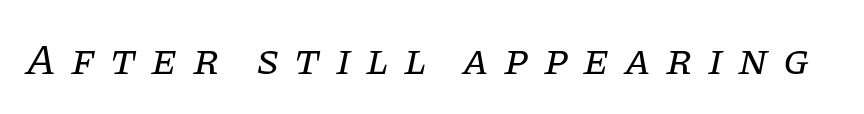
The image shows 43 px regular-weight serif type, italic (leaning right); set unusually wide letter spacing (+0.35 em), not underlined; low stroke contrast and a large x-height.
